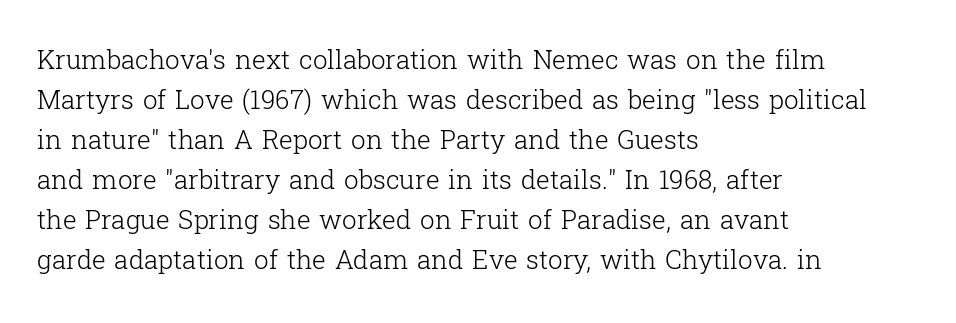
Q: Is the text bold? A: No.
Q: Is the text italic (slanted)? A: No, it is upright.
Q: Is the text underlined? A: No.
Q: How is the paragraph aligned? A: Left-aligned.
Q: Is the spacing between letters normal or unusually wide? A: Normal.
Q: Is the spacing between lines tight, normal or loose? A: Normal.
